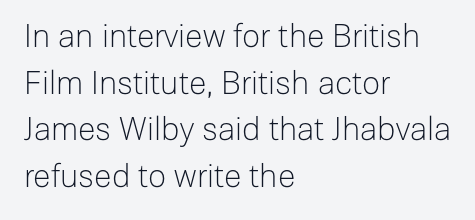
The image shows 32 px light sans-serif type, upright; set left-aligned, normal line spacing (1.46x), normal letter spacing, not underlined; low stroke contrast and a medium x-height.
